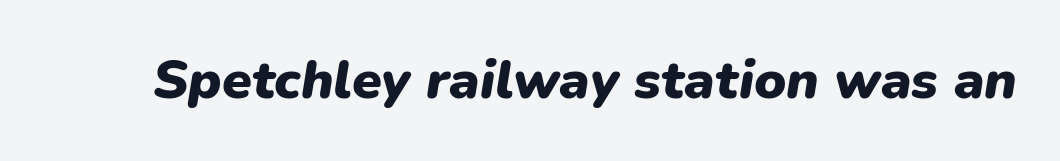
Q: Is the text bold? A: Yes.
Q: Is the text italic (slanted)? A: Yes, it leans right by about 9 degrees.
Q: Is the text underlined? A: No.
Q: Is the spacing between letters normal or unusually wide? A: Normal.
Q: Width (condensed, normal, or wide)? A: Normal.
Q: Stroke contrast? A: Low.
Q: x-height? A: Medium.
Q: Monospaced? A: No.
